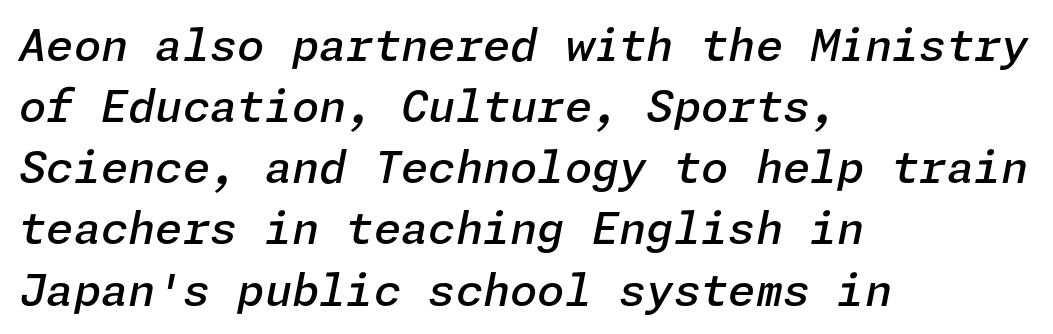
Compared with typical body copy, the letter spacing here is the same. What weight is shown? A semibold, between regular and bold. Underline: absent. These lines sit exactly where default settings would place them. The paragraph shown leans on its left margin. It's the slanting kind of type.
